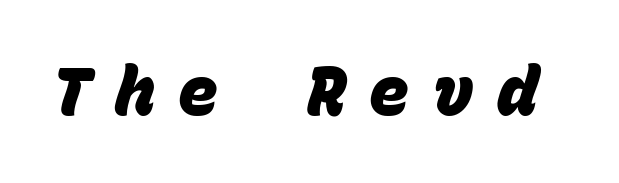
{"serif": "no", "bold": "yes", "weight": "heavy", "width": "normal", "stroke_contrast": "low", "x_height": "large", "monospaced": "yes", "underline": "no", "letter_spacing": "wide", "letter_spacing_em": 0.35, "glyph_px": 67}
